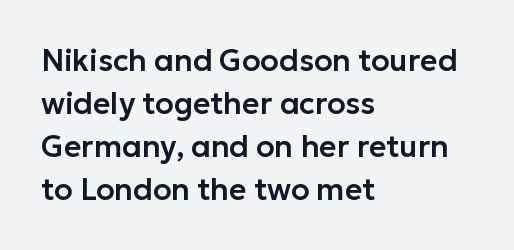
Look at the bottom of the vertical strokes: they stop flat, with no serifs. The leading is moderate, giving the passage an even texture. The baseline area is clear. The rendering uses natural spacing where letterforms have individual widths.
